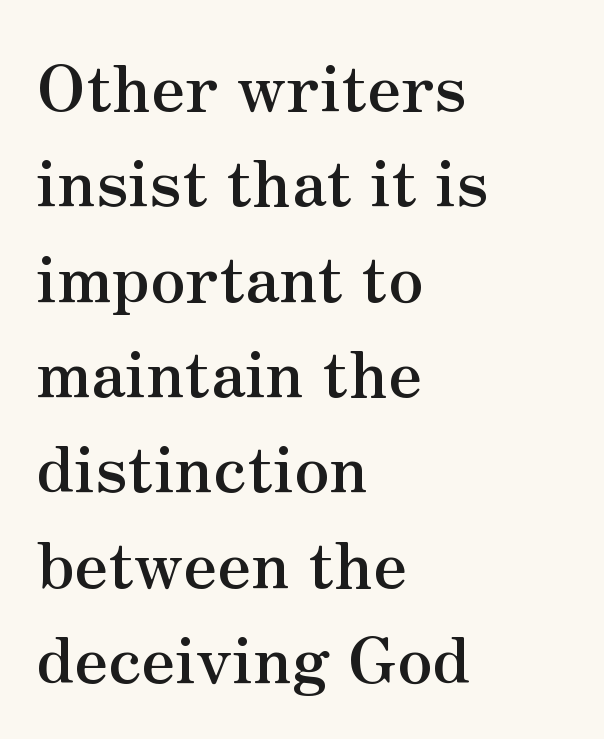
What's the leading like? Ordinary, nothing unusual. When letters stand straight like this, we call the style roman or upright. A typesetter would call this zero additional tracking. The lines in this sample share a left origin and differ only in where they stop. Each row of text sits above clean, open space.
